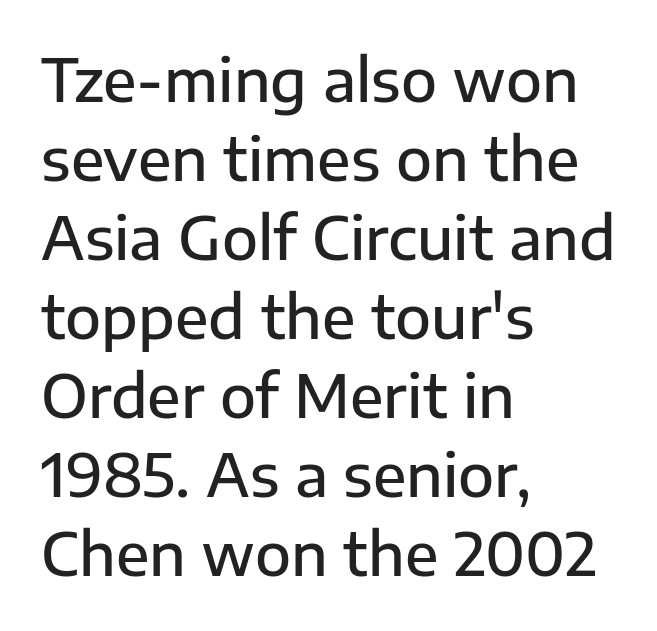
The image shows 59 px semibold sans-serif type, upright; set left-aligned, normal line spacing (1.34x), normal letter spacing, not underlined; low stroke contrast and a medium x-height.
